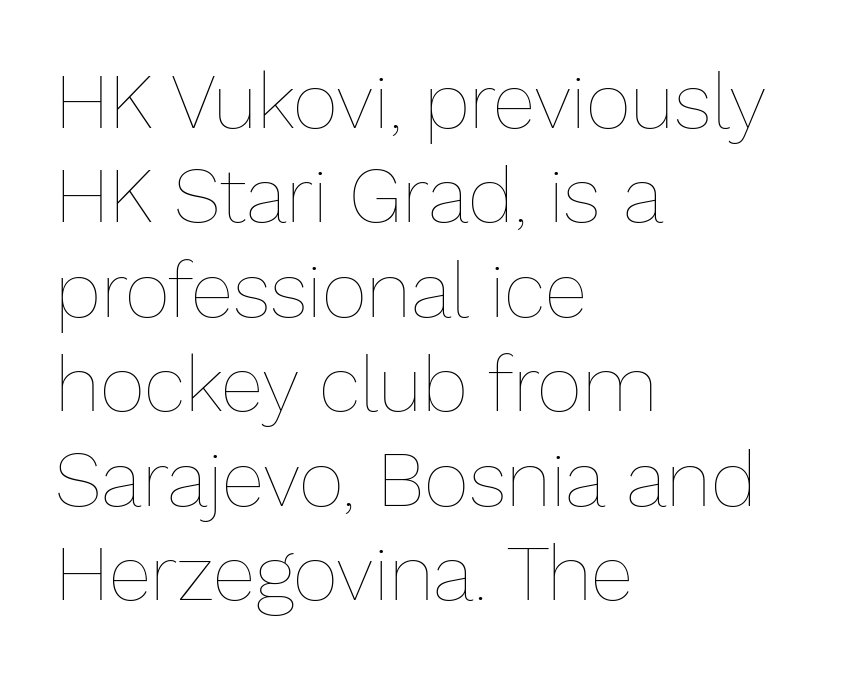
A light-to-regular cut is what we see here. This sample uses plain, unmodified letter spacing. The passage is arranged the way most books set body copy — flush left. If you drew a line through each stem, it would be perfectly vertical. Has an underline been added? It has not. The face used here is proportionally spaced, like ordinary book or web type.
